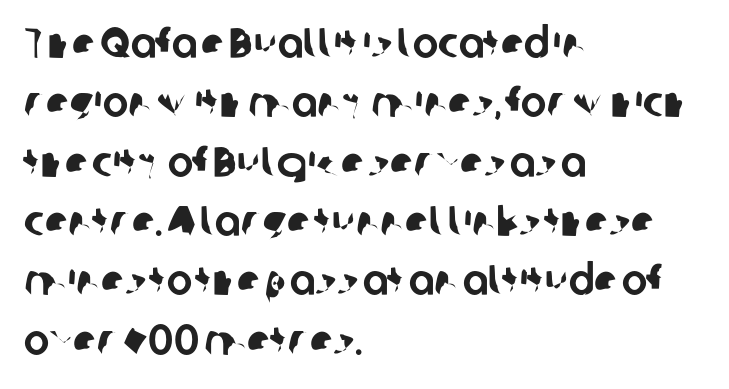
{"serif": "no", "width": "normal", "stroke_contrast": "low", "x_height": "medium", "monospaced": "no", "underline": "no", "align": "left", "line_spacing": "normal", "line_spacing_ratio": 1.38, "letter_spacing": "normal", "letter_spacing_em": 0.0, "glyph_px": 43}
